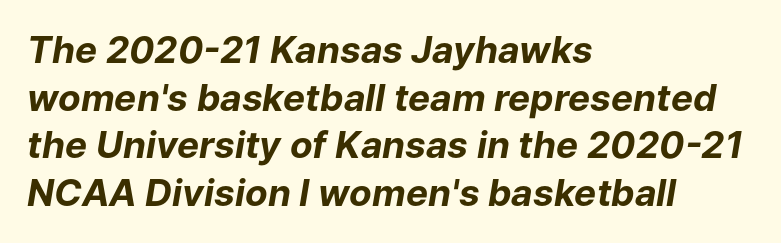
Q: Is the text bold? A: Yes.
Q: Is the text italic (slanted)? A: Yes, it leans right by about 9 degrees.
Q: Is the text underlined? A: No.
Q: How is the paragraph aligned? A: Left-aligned.
Q: Is the spacing between letters normal or unusually wide? A: Normal.
Q: Is the spacing between lines tight, normal or loose? A: Normal.
Q: Width (condensed, normal, or wide)? A: Normal.
Q: Stroke contrast? A: Low.
Q: x-height? A: Medium.
Q: Monospaced? A: No.
